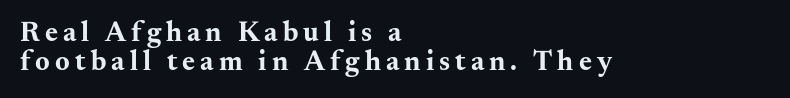
Q: Is the text bold? A: Yes.
Q: Is the text italic (slanted)? A: No, it is upright.
Q: Is the typeface a serif or a sans-serif typeface? A: Serif.
Q: Is the text underlined? A: No.
Q: How is the paragraph aligned? A: Left-aligned.
Q: Is the spacing between lines tight, normal or loose? A: Tight.
Q: Width (condensed, normal, or wide)? A: Wide.
Q: Stroke contrast? A: Medium.
Q: x-height? A: Small.
Q: Monospaced? A: No.
